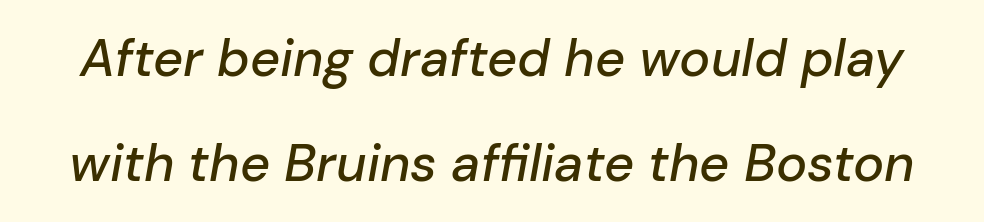
The image shows 52 px text type, italic (leaning right); set loose line spacing (2.01x), normal letter spacing, not underlined; low stroke contrast and a medium x-height.
